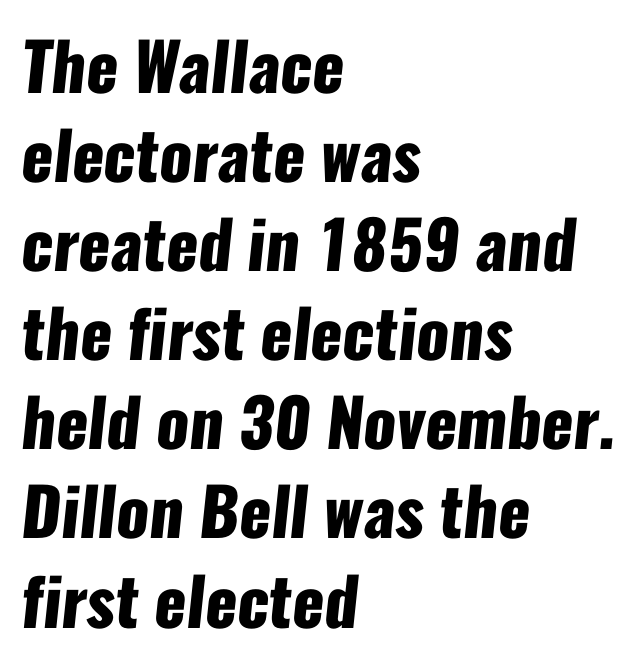
Q: Is the text bold? A: Yes.
Q: Is the typeface a serif or a sans-serif typeface? A: Sans-serif.
Q: Is the text underlined? A: No.
Q: How is the paragraph aligned? A: Left-aligned.
Q: Is the spacing between letters normal or unusually wide? A: Normal.
Q: Is the spacing between lines tight, normal or loose? A: Normal.
Q: Width (condensed, normal, or wide)? A: Condensed.
Q: Stroke contrast? A: Low.
Q: x-height? A: Medium.
Q: Monospaced? A: No.
